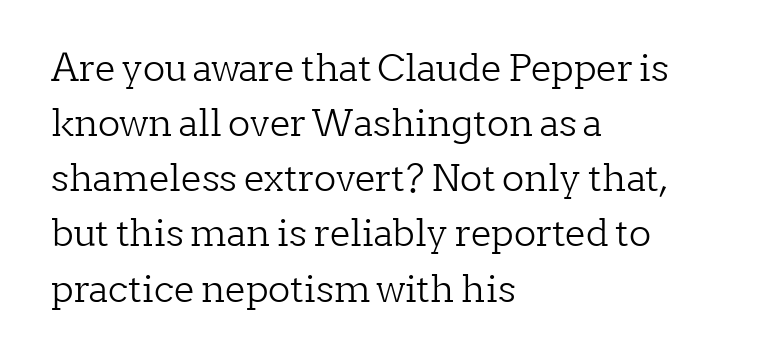
Q: Is the text bold? A: No.
Q: Is the text italic (slanted)? A: No, it is upright.
Q: Is the typeface a serif or a sans-serif typeface? A: Serif.
Q: Is the text underlined? A: No.
Q: How is the paragraph aligned? A: Left-aligned.
Q: Is the spacing between letters normal or unusually wide? A: Normal.
Q: Is the spacing between lines tight, normal or loose? A: Normal.
Q: Width (condensed, normal, or wide)? A: Normal.
Q: Stroke contrast? A: Low.
Q: x-height? A: Medium.
Q: Monospaced? A: No.
